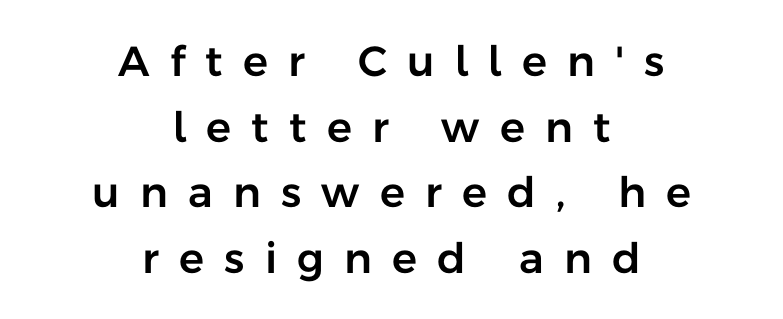
The paragraph shown floats in the horizontal middle. This is the regular roman posture of the typeface. The gaps between neighbouring characters are conspicuously large. Baseline-to-baseline distance is the conventional proportion of letter height. These lines are rendered in a variable-pitch font.
